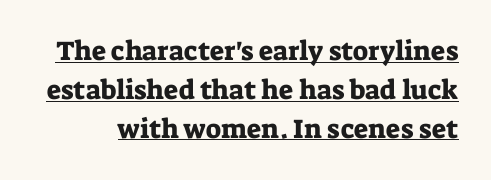
{"italic": "no", "underline": "yes", "line_spacing": "normal", "line_spacing_ratio": 1.44, "letter_spacing": "normal", "letter_spacing_em": 0.0, "glyph_px": 27}
